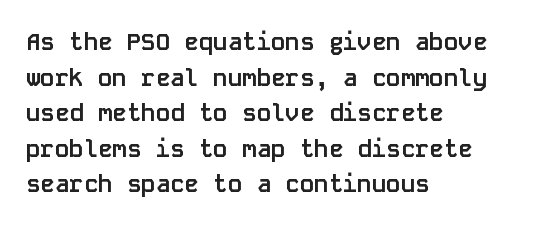
Its strokes are broad and dark, the hallmark of bold type. Short and long lines alike share a common starting point at left. Reading down the column, the eye jumps a familiar distance to each next line. Bare-footed words on every line.
